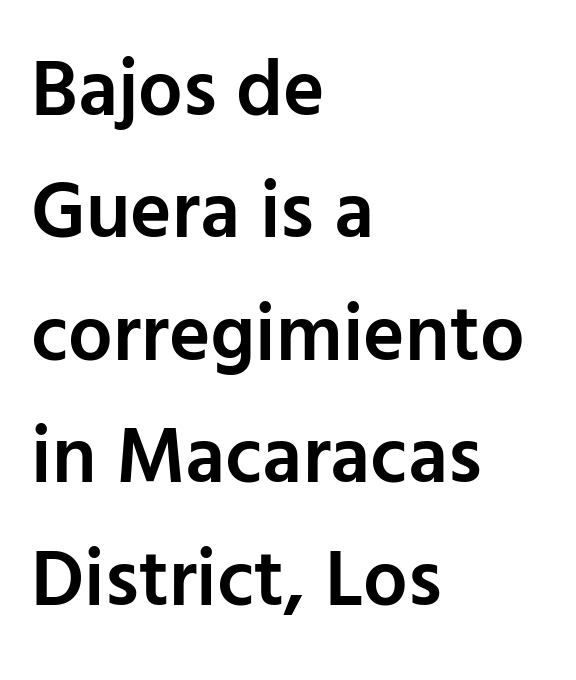
Q: Is the text bold? A: Semi-bold.
Q: Is the text italic (slanted)? A: No, it is upright.
Q: Is the typeface a serif or a sans-serif typeface? A: Sans-serif.
Q: Is the text underlined? A: No.
Q: How is the paragraph aligned? A: Left-aligned.
Q: Is the spacing between letters normal or unusually wide? A: Normal.
Q: Is the spacing between lines tight, normal or loose? A: Normal.
Q: Width (condensed, normal, or wide)? A: Normal.
Q: Stroke contrast? A: Low.
Q: x-height? A: Medium.
Q: Monospaced? A: No.
